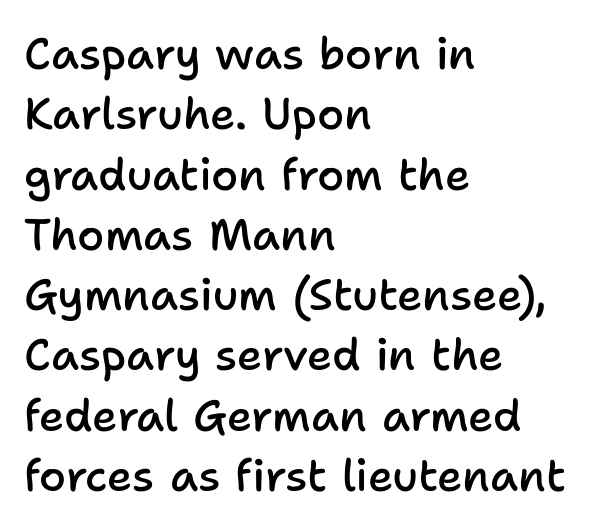
Q: Is the text bold? A: Semi-bold.
Q: Is the text italic (slanted)? A: No, it is upright.
Q: Is the typeface a serif or a sans-serif typeface? A: Sans-serif.
Q: Is the text underlined? A: No.
Q: How is the paragraph aligned? A: Left-aligned.
Q: Is the spacing between letters normal or unusually wide? A: Normal.
Q: Is the spacing between lines tight, normal or loose? A: Normal.
Q: Width (condensed, normal, or wide)? A: Normal.
Q: Stroke contrast? A: Low.
Q: x-height? A: Medium.
Q: Monospaced? A: No.
